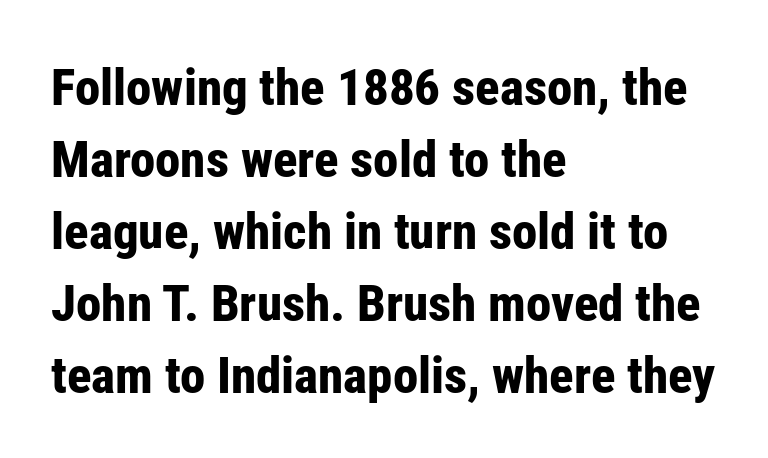
Italic: no, the glyphs are upright roman. The rendering anchors every line to the left-hand side. Reading down the column, the eye jumps a familiar distance to each next line. The space directly below the letters is spotless.
